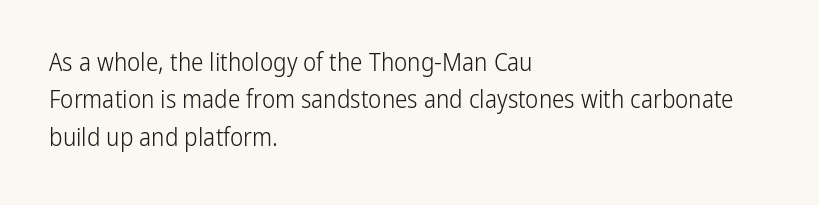
{"italic": "no", "bold": "no", "underline": "no", "align": "left", "line_spacing": "normal", "line_spacing_ratio": 1.5, "letter_spacing": "normal", "letter_spacing_em": 0.0, "glyph_px": 25}
